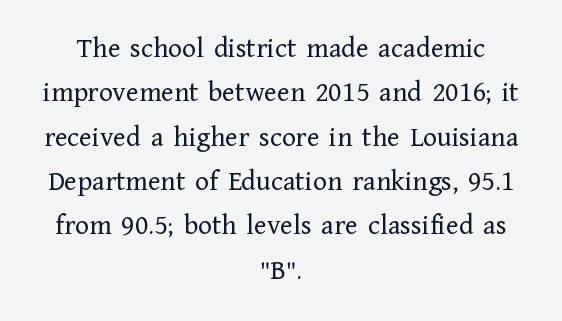
The paragraph shown floats in the horizontal middle. Type style note: has serifs. Any mark beneath the type? The region is blank. Letters have the restrained weight of plain body copy at most. Italic? Not at all — the glyphs are vertical.
